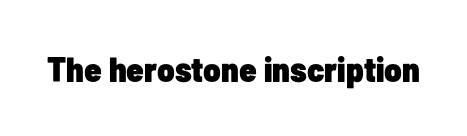
{"serif": "no", "italic": "no", "bold": "yes", "weight": "heavy", "width": "condensed", "stroke_contrast": "low", "x_height": "medium", "monospaced": "no", "underline": "no", "letter_spacing": "normal", "letter_spacing_em": 0.0, "glyph_px": 35}
